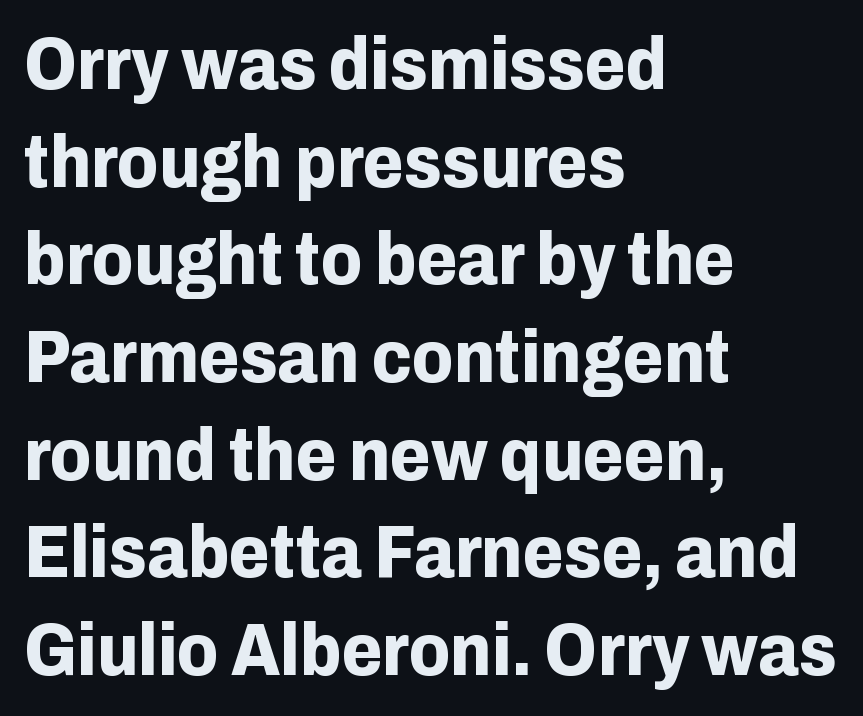
{"serif": "no", "italic": "no", "bold": "yes", "weight": "bold", "width": "normal", "stroke_contrast": "low", "x_height": "medium", "monospaced": "no", "underline": "no", "align": "left", "line_spacing": "normal", "line_spacing_ratio": 1.32, "letter_spacing": "normal", "letter_spacing_em": 0.0, "glyph_px": 74}
